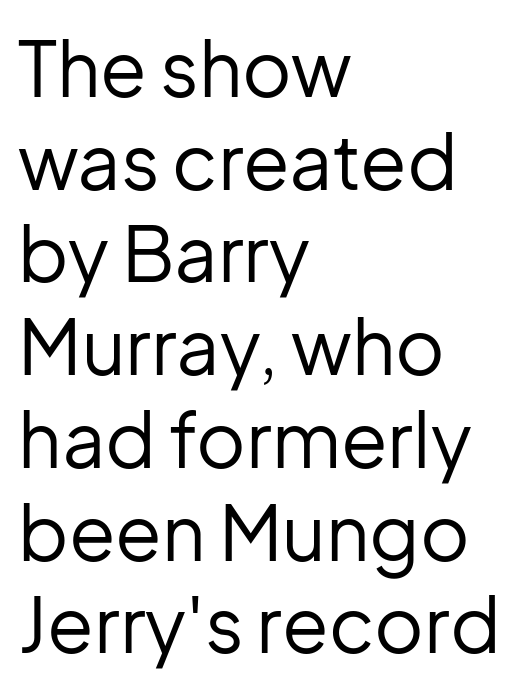
This sample has the flowing, uneven cadence of proportional lettering. A typesetter would mark this as roman, not italic. The lines in this sample share a left origin and differ only in where they stop. Compared with typical body copy, the letter spacing here is the same. Unmarked baselines from the first word to the last.
